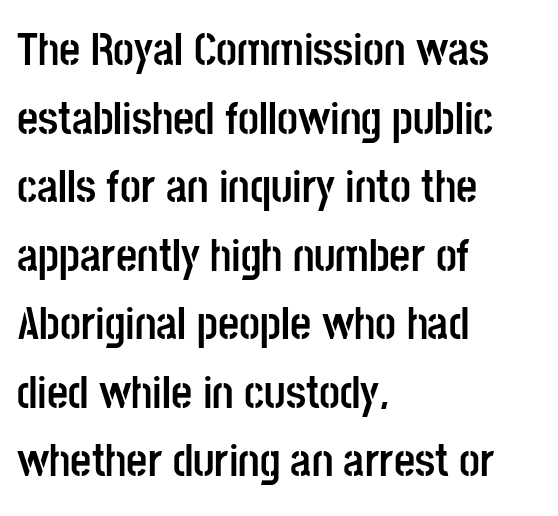
The glyphs in this specimen are sans serif. Vertically, the passage feels balanced, rows spaced as you'd expect. This sample uses plain, unmodified letter spacing. Summary of weight: heavy, a full bold. Short and long lines alike share a common starting point at left. The rendering uses natural spacing where letterforms have individual widths.
